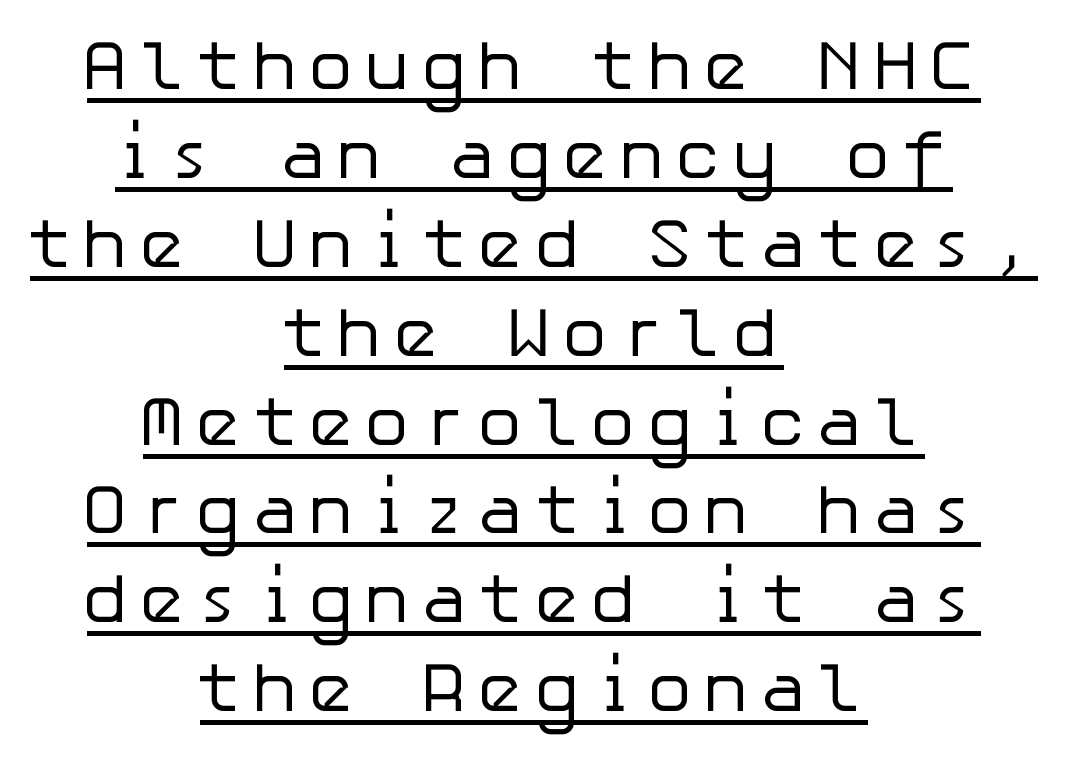
Q: Is the text bold? A: No.
Q: Is the text italic (slanted)? A: No, it is upright.
Q: Is the typeface a serif or a sans-serif typeface? A: Sans-serif.
Q: Is the text underlined? A: Yes.
Q: How is the paragraph aligned? A: Centered.
Q: Is the spacing between lines tight, normal or loose? A: Normal.
Q: Width (condensed, normal, or wide)? A: Normal.
Q: Stroke contrast? A: Low.
Q: x-height? A: Medium.
